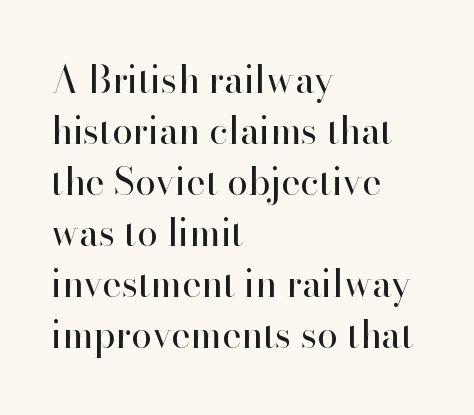
Q: Is the text bold? A: No.
Q: Is the text italic (slanted)? A: No, it is upright.
Q: Is the typeface a serif or a sans-serif typeface? A: Serif.
Q: Is the text underlined? A: No.
Q: How is the paragraph aligned? A: Left-aligned.
Q: Is the spacing between letters normal or unusually wide? A: Normal.
Q: Is the spacing between lines tight, normal or loose? A: Normal.
Q: Width (condensed, normal, or wide)? A: Normal.
Q: Stroke contrast? A: High.
Q: x-height? A: Small.
Q: Monospaced? A: No.
